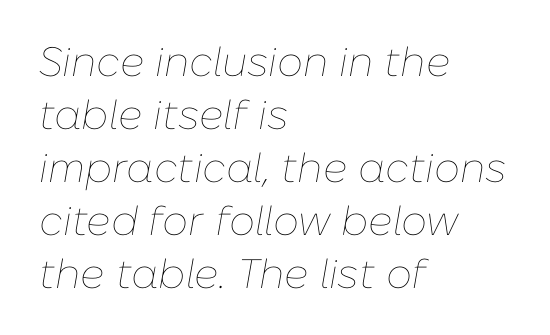
The image shows 41 px thin type, italic (leaning right); set left-aligned, normal line spacing (1.29x), normal letter spacing, not underlined; low stroke contrast and a medium x-height.
